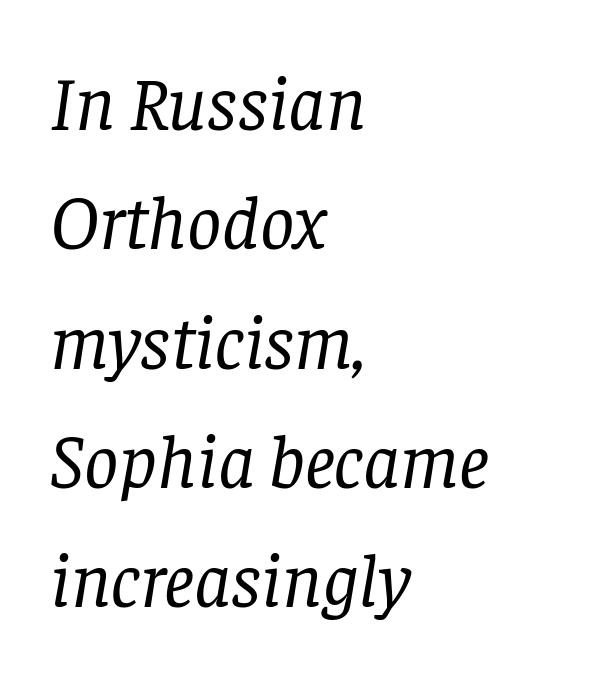
You could not count columns in this text — the font is proportionally spaced. The compositor pushed each line to the left boundary. No heavy texture on the line: the type isn't bold. Is this a sans? No — the strokes have serifs. Italic? Definitely — the glyphs are oblique.
